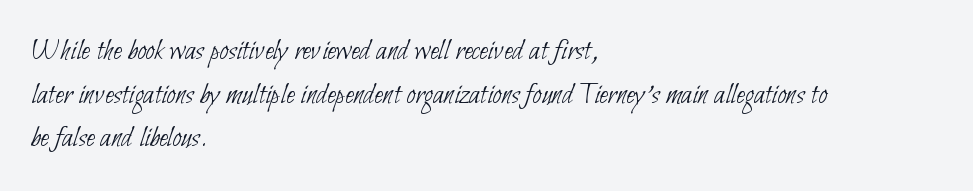
{"serif": "no", "bold": "no", "weight": "thin", "width": "condensed", "stroke_contrast": "low", "x_height": "small", "monospaced": "no", "underline": "no", "align": "left", "line_spacing": "normal", "line_spacing_ratio": 1.36, "letter_spacing": "normal", "letter_spacing_em": 0.0, "glyph_px": 32}
